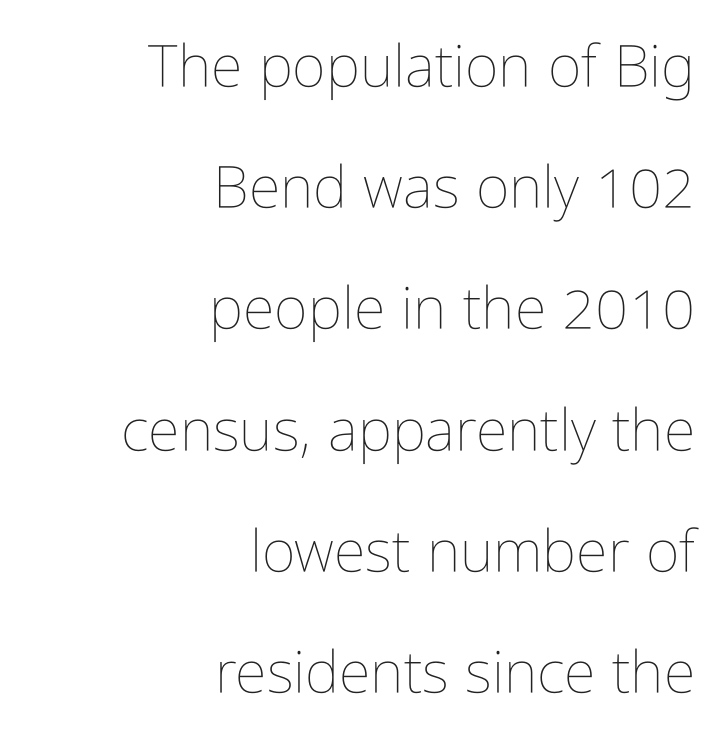
The strokes are not fattened; the text isn't bold. Each letter keeps its own natural width here, so spacing adapts to shape. Between one letter and the next there's only the usual sliver of space. Baseline-to-baseline distance is far greater than the letter height. Quick note: underline off. Where is the straight margin? On the right.
